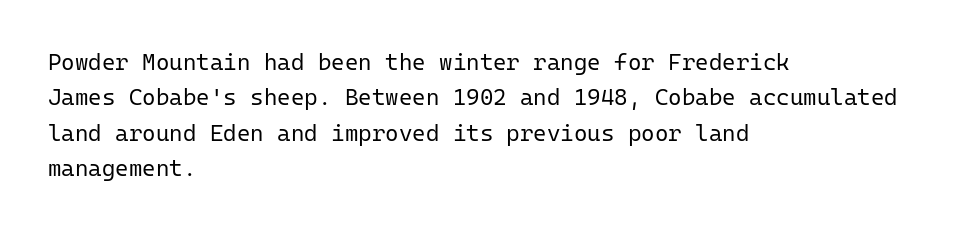
The image shows 23 px text type, upright; set left-aligned, normal line spacing (1.54x), normal letter spacing, not underlined.
